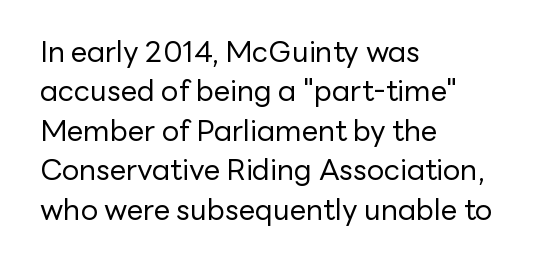
The image shows 29 px regular-weight sans-serif type, upright; set left-aligned, normal line spacing (1.36x), normal letter spacing, not underlined; low stroke contrast and a medium x-height.
